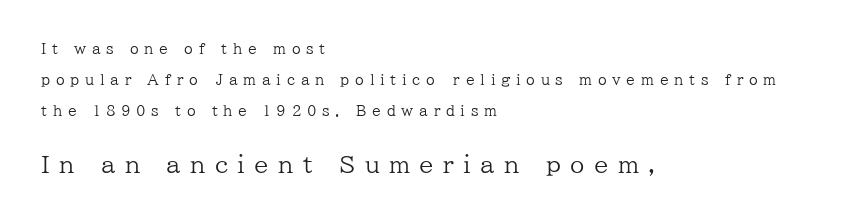
Q: Is the text bold? A: No.
Q: Is the text italic (slanted)? A: No, it is upright.
Q: Is the text underlined? A: No.
Q: How is the paragraph aligned? A: Left-aligned.
Q: Is the spacing between letters normal or unusually wide? A: Unusually wide.
Q: Is the spacing between lines tight, normal or loose? A: Loose.
Q: Which block of text is set in a larger size, the first (top) or the second (bottom)? A: The second (bottom) one.
